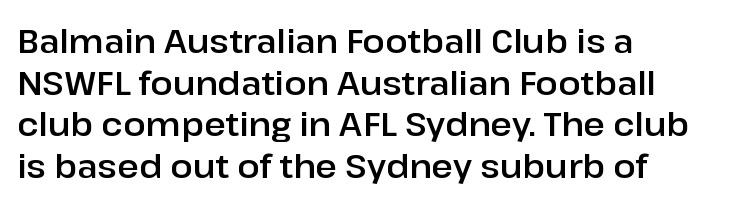
The image shows 33 px sans-serif type, upright; set left-aligned, normal line spacing (1.26x), normal letter spacing, not underlined; low stroke contrast and a medium x-height.
